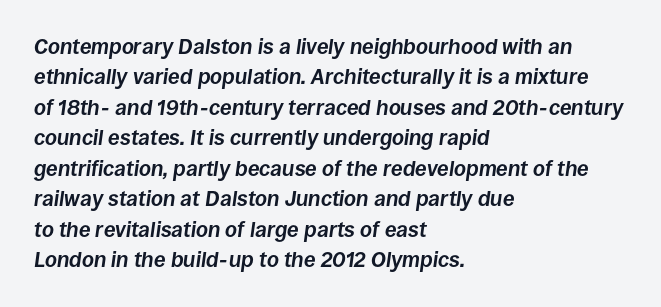
Q: Is the text bold? A: Yes.
Q: Is the text italic (slanted)? A: Yes, it leans right by about 8 degrees.
Q: Is the text underlined? A: No.
Q: How is the paragraph aligned? A: Left-aligned.
Q: Is the spacing between letters normal or unusually wide? A: Normal.
Q: Is the spacing between lines tight, normal or loose? A: Normal.
